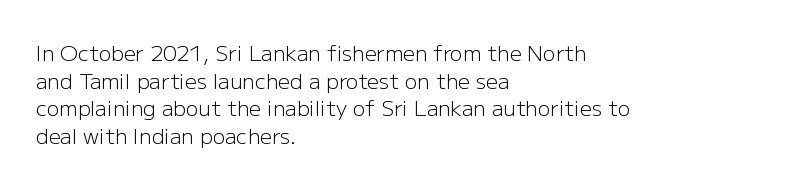
Teacher's note: observe the even left margin — that is flush-left alignment. The line texture is even and compact thanks to regular tracking. The lettering stays uniformly vertical, giving the passage a roman look. The baseline area is clear.
